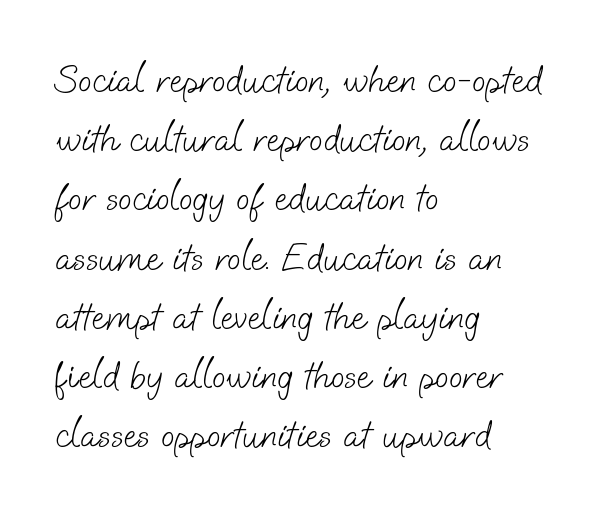
The image shows 40 px light sans-serif type; set left-aligned, normal line spacing (1.48x), normal letter spacing, not underlined; low stroke contrast and a small x-height.
